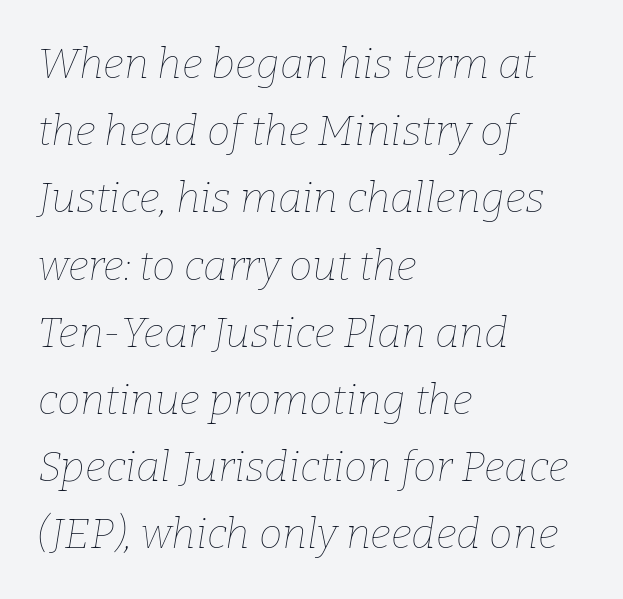
Do the characters align in a grid? No, the font is proportional. Heft: none added — not bold. Plain, unruled lines of type. The text carries the slant typical of an italic or oblique font. The paragraph shown leans on its left margin. Nobody touched the tracking dial on this one.
